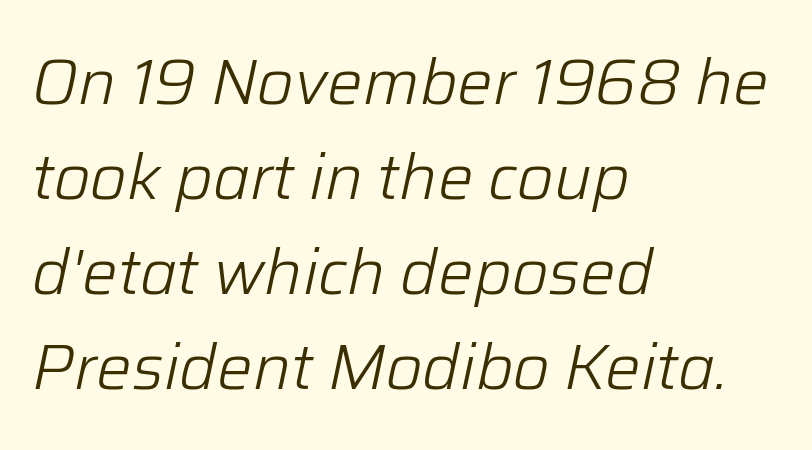
{"italic": "yes", "lean": "right", "slant_degrees": 12, "bold": "no", "weight": "light", "width": "normal", "stroke_contrast": "low", "x_height": "medium", "monospaced": "no", "underline": "no", "align": "left", "line_spacing": "normal", "line_spacing_ratio": 1.51, "letter_spacing": "normal", "letter_spacing_em": 0.0, "glyph_px": 63}
